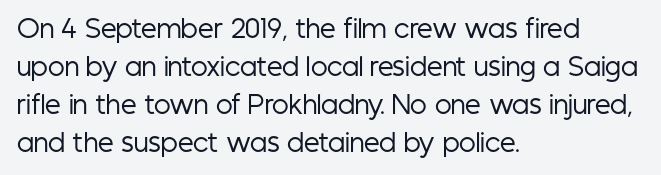
The image shows 25 px text type, upright; set left-aligned, normal line spacing (1.52x), normal letter spacing, not underlined.
